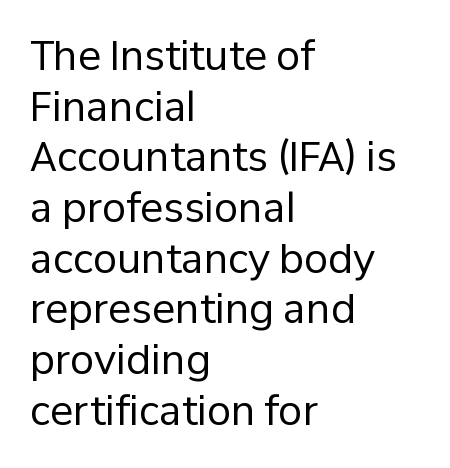
{"serif": "no", "italic": "no", "bold": "no", "weight": "regular", "width": "normal", "stroke_contrast": "low", "x_height": "medium", "monospaced": "no", "underline": "no", "align": "left", "line_spacing": "normal", "line_spacing_ratio": 1.3, "letter_spacing": "normal", "letter_spacing_em": 0.0, "glyph_px": 39}
